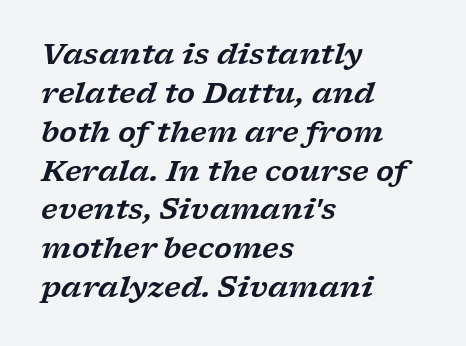
Q: Is the text italic (slanted)? A: Yes, it leans right by about 17 degrees.
Q: Is the typeface a serif or a sans-serif typeface? A: Serif.
Q: Is the text underlined? A: No.
Q: How is the paragraph aligned? A: Left-aligned.
Q: Is the spacing between letters normal or unusually wide? A: Normal.
Q: Is the spacing between lines tight, normal or loose? A: Normal.
Q: Width (condensed, normal, or wide)? A: Wide.
Q: Stroke contrast? A: Low.
Q: x-height? A: Medium.
Q: Monospaced? A: No.
